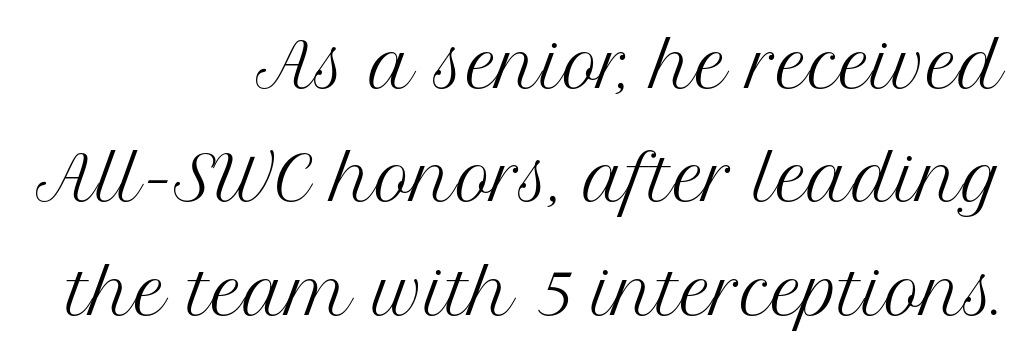
The image shows 61 px regular-weight serif type; set right-aligned, line spacing 1.86x, normal letter spacing, not underlined; medium stroke contrast and a medium x-height.
